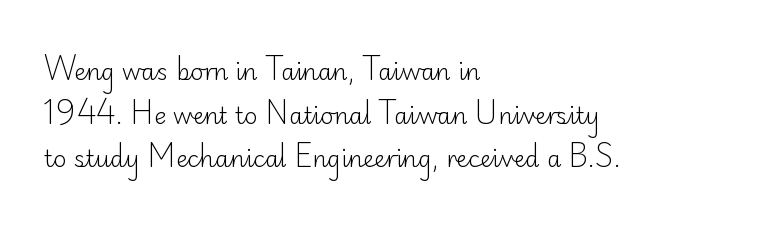
{"italic": "no", "bold": "no", "underline": "no", "align": "left", "line_spacing": "loose", "line_spacing_ratio": 1.9, "letter_spacing": "normal", "letter_spacing_em": 0.0, "glyph_px": 23}
